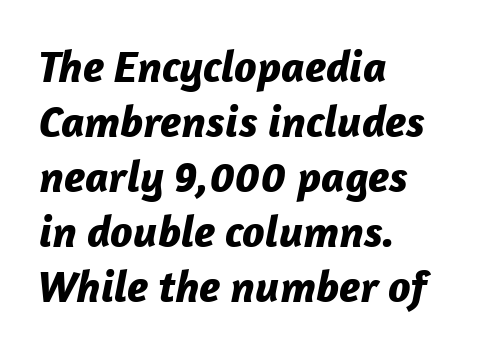
Compared with a centered layout, this one pins lines to the left instead. In terms of weight, the rendering is a true, heavy bold. Here the glyphs are tracked normally, forming tight word shapes. Is the type slanted? Yes — the strokes lean at a clear angle. Honestly, there is no underline to notice here at all. The letters advance in unequal steps, a hallmark of proportional type.
